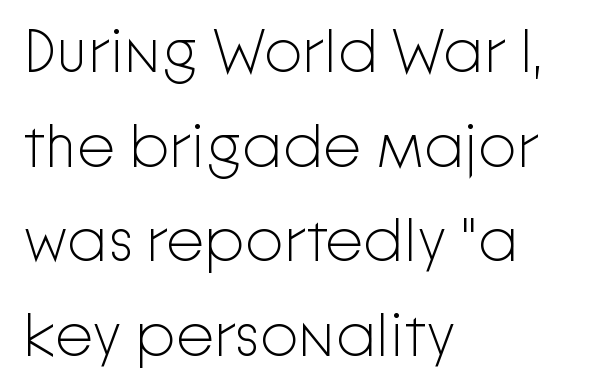
Q: Is the text bold? A: No.
Q: Is the text italic (slanted)? A: No, it is upright.
Q: Is the typeface a serif or a sans-serif typeface? A: Sans-serif.
Q: Is the text underlined? A: No.
Q: How is the paragraph aligned? A: Left-aligned.
Q: Is the spacing between letters normal or unusually wide? A: Normal.
Q: Is the spacing between lines tight, normal or loose? A: Normal.
Q: Width (condensed, normal, or wide)? A: Normal.
Q: Stroke contrast? A: Low.
Q: x-height? A: Medium.
Q: Monospaced? A: No.
